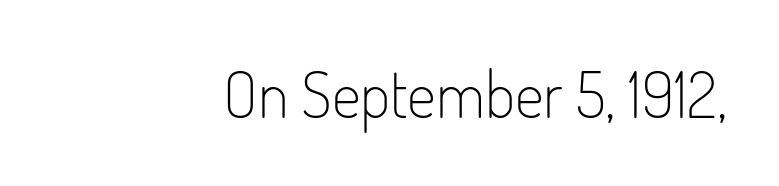
This sample uses plain, unmodified letter spacing. Underline: absent. Is this a fixed-width face? No — the glyphs have proportional, varying widths. Quick note: not italic, upright.
